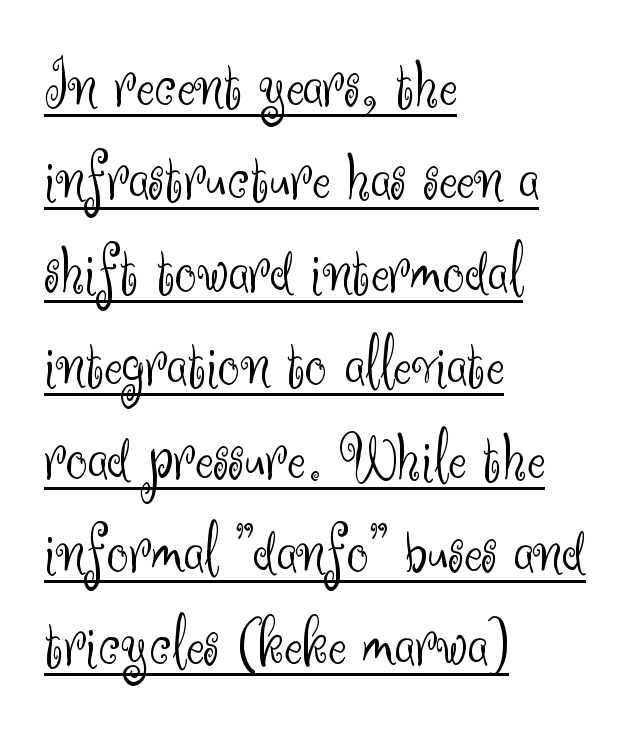
Q: Is the text bold? A: No.
Q: Is the text italic (slanted)? A: No, it is upright.
Q: Is the typeface a serif or a sans-serif typeface? A: Sans-serif.
Q: Is the text underlined? A: Yes.
Q: How is the paragraph aligned? A: Left-aligned.
Q: Is the spacing between letters normal or unusually wide? A: Normal.
Q: Is the spacing between lines tight, normal or loose? A: Normal.
Q: Width (condensed, normal, or wide)? A: Normal.
Q: Stroke contrast? A: Medium.
Q: x-height? A: Small.
Q: Monospaced? A: No.
